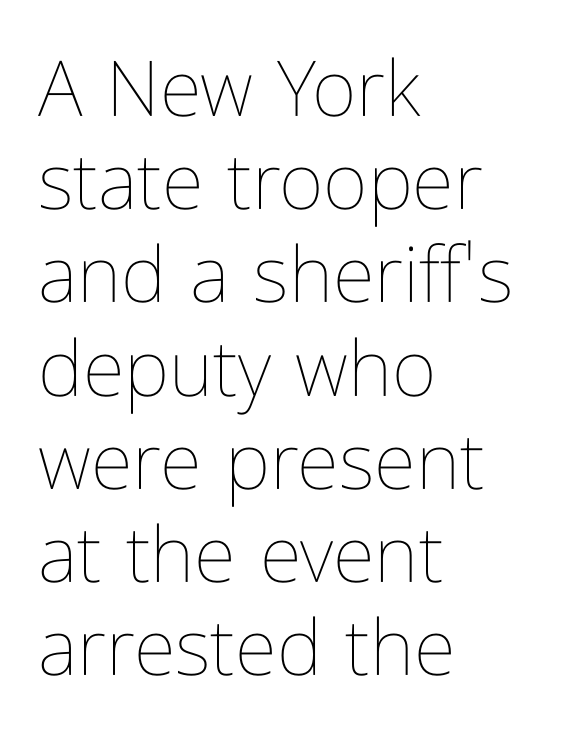
Note the varied advance widths — an 'i' is clearly narrower than an 'm'. Left-aligned paragraph, ragged on the right. Stems and bowls with no extra thickness — not bold. Inter-character spacing is left at the font's built-in metrics. The axis of the letterforms is exactly vertical. Underlining? Definitely not there.
